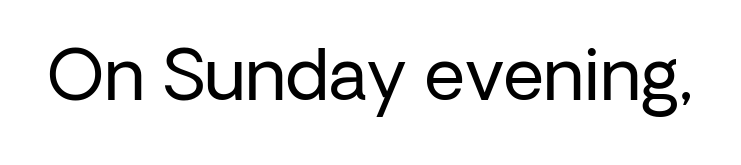
Q: Is the text bold? A: No.
Q: Is the text italic (slanted)? A: No, it is upright.
Q: Is the typeface a serif or a sans-serif typeface? A: Sans-serif.
Q: Is the text underlined? A: No.
Q: Is the spacing between letters normal or unusually wide? A: Normal.
Q: Width (condensed, normal, or wide)? A: Normal.
Q: Stroke contrast? A: Low.
Q: x-height? A: Medium.
Q: Monospaced? A: No.
